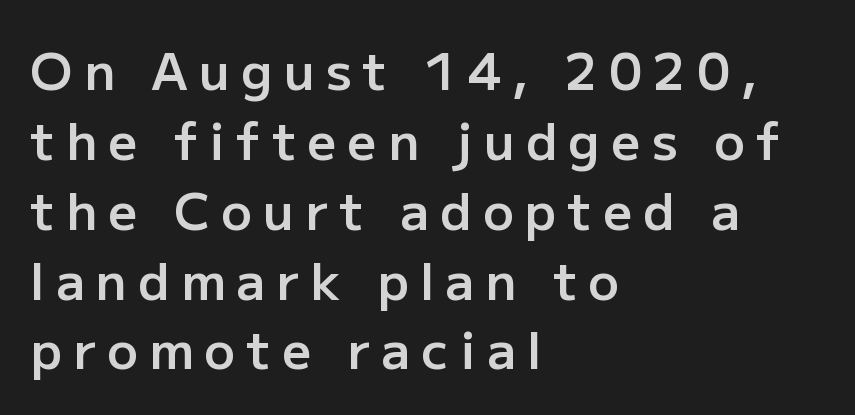
Q: Is the text bold? A: Semi-bold.
Q: Is the text italic (slanted)? A: No, it is upright.
Q: Is the typeface a serif or a sans-serif typeface? A: Sans-serif.
Q: Is the text underlined? A: No.
Q: How is the paragraph aligned? A: Left-aligned.
Q: Is the spacing between letters normal or unusually wide? A: Unusually wide.
Q: Is the spacing between lines tight, normal or loose? A: Normal.
Q: Width (condensed, normal, or wide)? A: Normal.
Q: Stroke contrast? A: Low.
Q: x-height? A: Medium.
Q: Monospaced? A: No.
